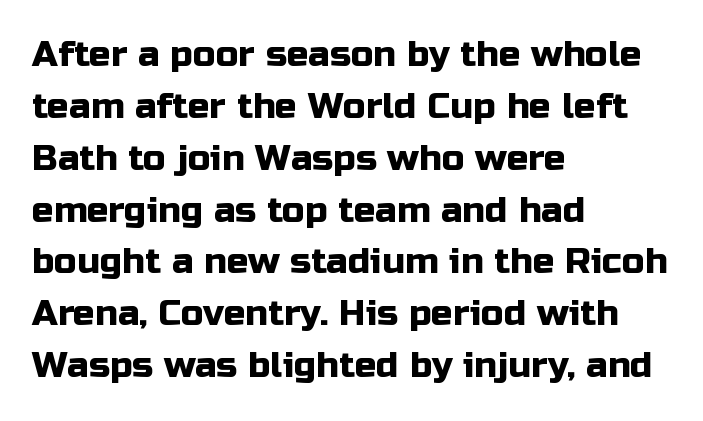
Q: Is the text italic (slanted)? A: No, it is upright.
Q: Is the typeface a serif or a sans-serif typeface? A: Sans-serif.
Q: Is the text underlined? A: No.
Q: How is the paragraph aligned? A: Left-aligned.
Q: Is the spacing between letters normal or unusually wide? A: Normal.
Q: Is the spacing between lines tight, normal or loose? A: Normal.
Q: Width (condensed, normal, or wide)? A: Normal.
Q: Stroke contrast? A: Low.
Q: x-height? A: Medium.
Q: Monospaced? A: No.
